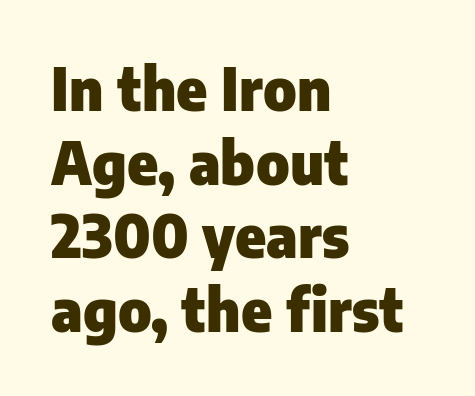
These lines are composed in type without serifs. How would I describe the line gaps? Plain and ordinary. The passage is arranged the way most books set body copy — flush left. Look at the tracking — it's just the regular setting, nothing added. Rendered with straight, roman letterforms. Plenty of ink on the page — the face is bold.
